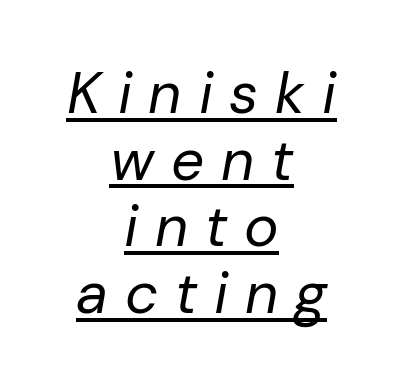
Q: Is the text bold? A: No.
Q: Is the text italic (slanted)? A: Yes, it leans right by about 10 degrees.
Q: Is the text underlined? A: Yes.
Q: How is the paragraph aligned? A: Centered.
Q: Is the spacing between letters normal or unusually wide? A: Unusually wide.
Q: Is the spacing between lines tight, normal or loose? A: Tight.
Q: Width (condensed, normal, or wide)? A: Normal.
Q: Stroke contrast? A: Low.
Q: x-height? A: Medium.
Q: Monospaced? A: No.
